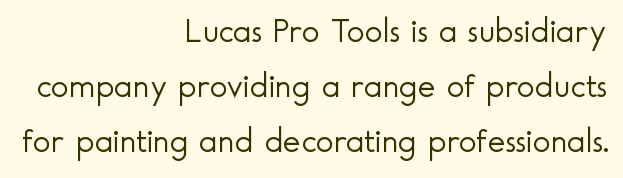
Q: Is the text bold? A: No.
Q: Is the text italic (slanted)? A: No, it is upright.
Q: Is the typeface a serif or a sans-serif typeface? A: Sans-serif.
Q: Is the text underlined? A: No.
Q: How is the paragraph aligned? A: Right-aligned.
Q: Is the spacing between letters normal or unusually wide? A: Normal.
Q: Is the spacing between lines tight, normal or loose? A: Normal.
Q: Width (condensed, normal, or wide)? A: Normal.
Q: x-height? A: Small.
Q: Monospaced? A: No.
